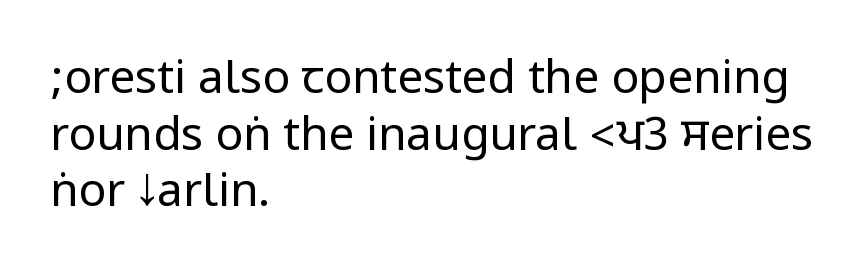
{"serif": "no", "italic": "no", "bold": "no", "weight": "regular", "width": "condensed", "stroke_contrast": "low", "underline": "no", "align": "left", "line_spacing_ratio": 1.23, "letter_spacing": "normal", "letter_spacing_em": 0.0, "glyph_px": 46}
